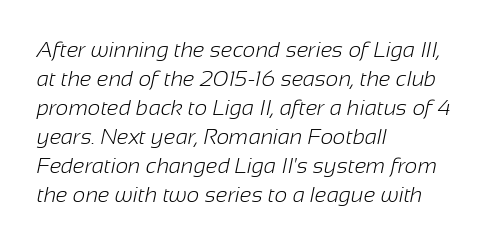
{"bold": "no", "underline": "no", "align": "left", "line_spacing": "normal", "line_spacing_ratio": 1.32, "letter_spacing": "normal", "letter_spacing_em": 0.0, "glyph_px": 22}
